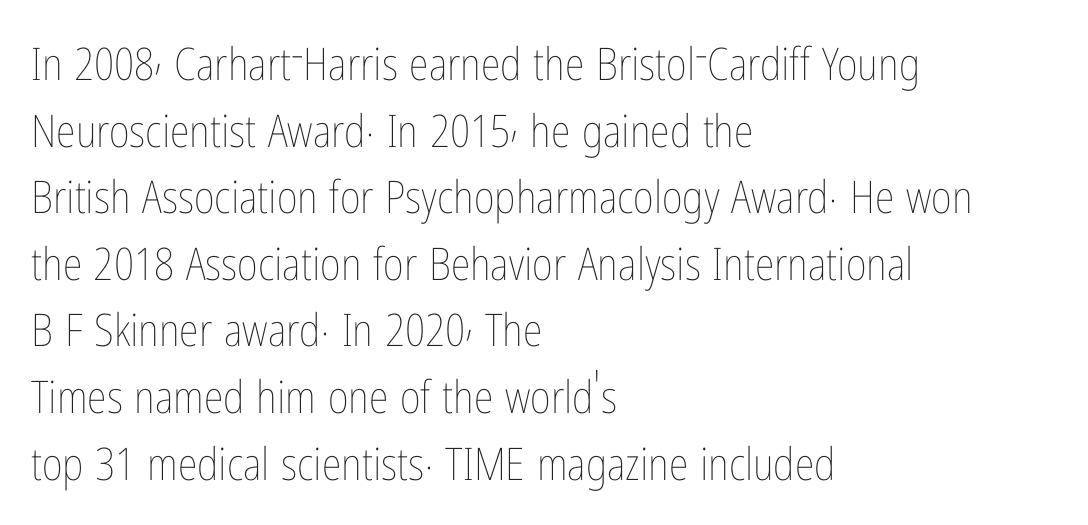
Q: Is the text bold? A: No.
Q: Is the text italic (slanted)? A: No, it is upright.
Q: Is the text underlined? A: No.
Q: How is the paragraph aligned? A: Left-aligned.
Q: Is the spacing between letters normal or unusually wide? A: Normal.
Q: Is the spacing between lines tight, normal or loose? A: Normal.
Q: Width (condensed, normal, or wide)? A: Condensed.
Q: Stroke contrast? A: Low.
Q: x-height? A: Medium.
Q: Monospaced? A: No.
